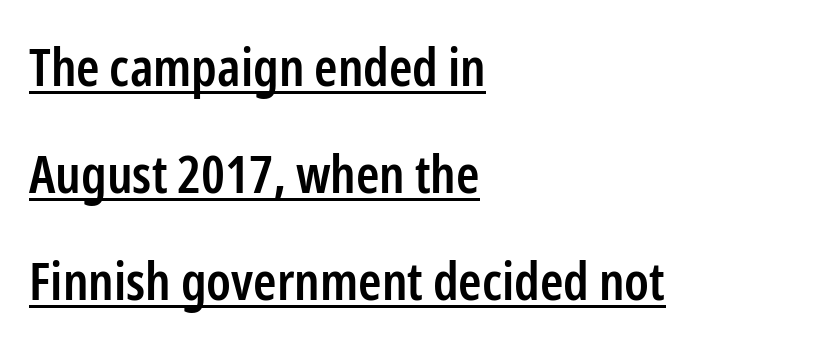
{"serif": "no", "italic": "no", "bold": "semi", "weight": "semibold", "width": "condensed", "stroke_contrast": "low", "x_height": "medium", "monospaced": "no", "underline": "yes", "align": "left", "line_spacing": "loose", "line_spacing_ratio": 2.02, "letter_spacing": "normal", "letter_spacing_em": 0.0, "glyph_px": 53}
